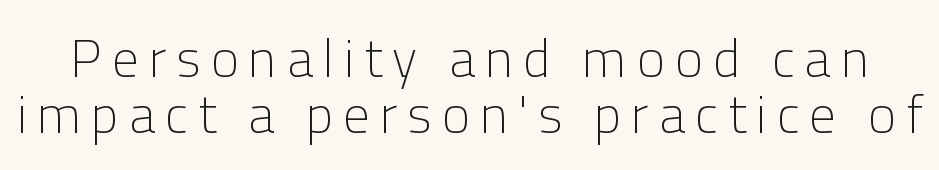
Q: Is the text bold? A: No.
Q: Is the text italic (slanted)? A: No, it is upright.
Q: Is the typeface a serif or a sans-serif typeface? A: Sans-serif.
Q: Is the text underlined? A: No.
Q: Is the spacing between lines tight, normal or loose? A: Tight.
Q: Width (condensed, normal, or wide)? A: Normal.
Q: Stroke contrast? A: Low.
Q: x-height? A: Medium.
Q: Monospaced? A: No.
